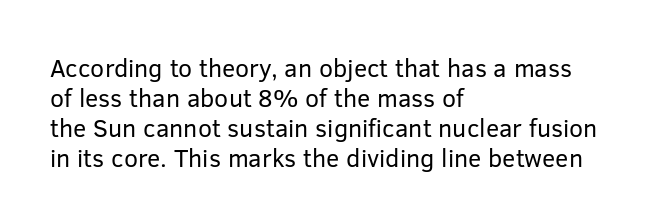
The image shows 25 px text type, upright; set left-aligned, line spacing 1.2x, normal letter spacing, not underlined.
